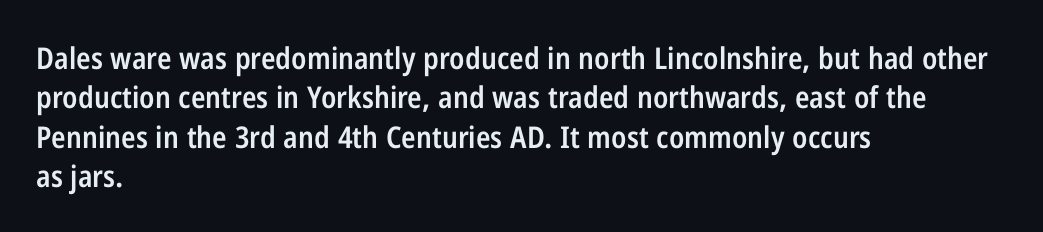
Is this a fixed-width face? No — the glyphs have proportional, varying widths. The font's upright variant was chosen for this text. Moderately thickened strokes mark this as semibold type. These lines sit exactly where default settings would place them. Quick note: underline off. Tracking value appears to be zero — textbook default spacing.
